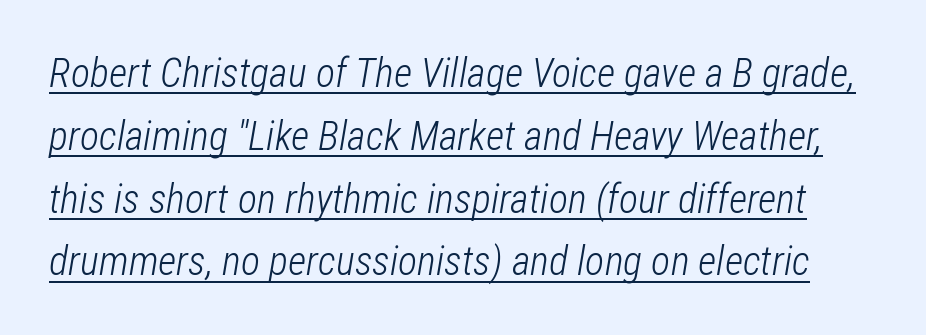
The horizontal fit of the characters is conventional and even. Honestly, the row spacing looks completely unremarkable. Is this a heavy cut? Hardly; it is regular or lighter. The passage shown leans; its letterforms are oblique. The face used here appears with an underline applied. The face used here is proportionally spaced, like ordinary book or web type.
